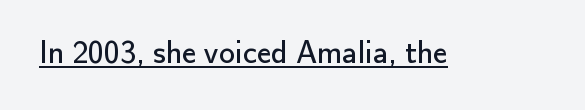
Q: Is the text bold? A: No.
Q: Is the text italic (slanted)? A: No, it is upright.
Q: Is the typeface a serif or a sans-serif typeface? A: Sans-serif.
Q: Is the text underlined? A: Yes.
Q: Is the spacing between letters normal or unusually wide? A: Normal.
Q: Width (condensed, normal, or wide)? A: Normal.
Q: Stroke contrast? A: Low.
Q: x-height? A: Small.
Q: Monospaced? A: No.
